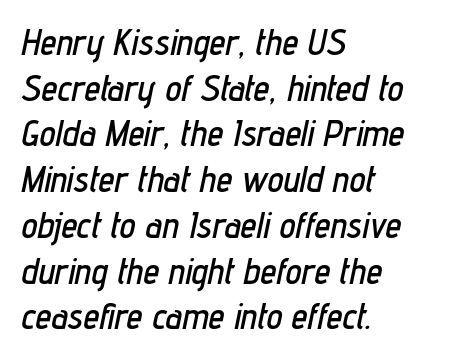
Q: Is the text italic (slanted)? A: Yes, it leans right by about 12 degrees.
Q: Is the text underlined? A: No.
Q: How is the paragraph aligned? A: Left-aligned.
Q: Is the spacing between letters normal or unusually wide? A: Normal.
Q: Is the spacing between lines tight, normal or loose? A: Normal.
Q: Width (condensed, normal, or wide)? A: Condensed.
Q: Stroke contrast? A: Low.
Q: x-height? A: Medium.
Q: Monospaced? A: No.
